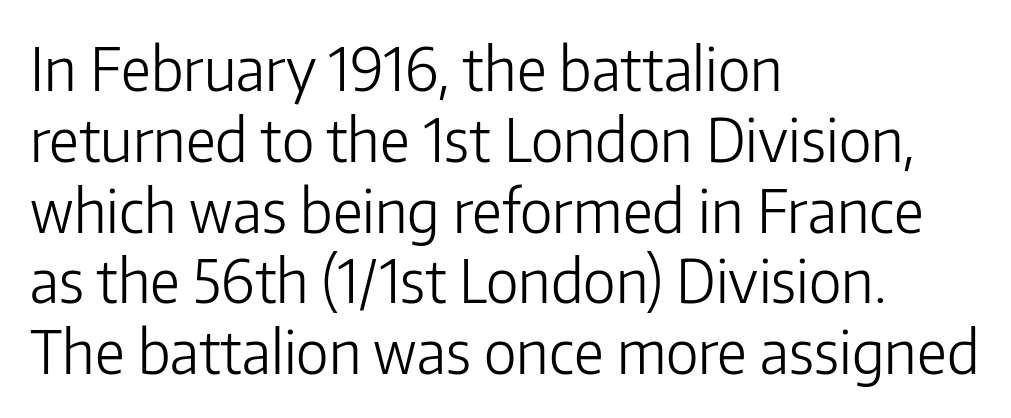
The passage shown is typed in a proportional face where columns would drift. The face used here is a sans, in the tradition of grotesques and geometrics. These lines were composed using upright roman letters. Alignment: flush left. No chunkiness to these letters — they're not bold.
